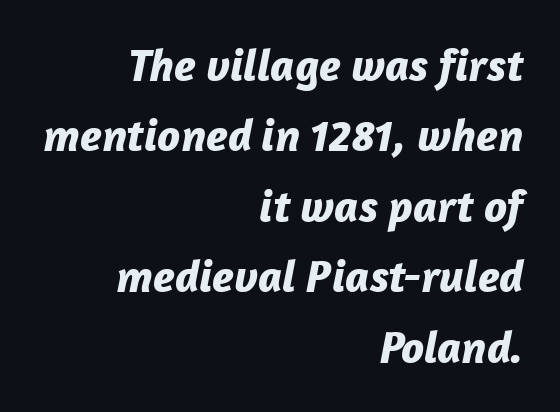
Q: Is the text bold? A: Yes.
Q: Is the text italic (slanted)? A: Yes, it leans right by about 12 degrees.
Q: Is the text underlined? A: No.
Q: How is the paragraph aligned? A: Right-aligned.
Q: Is the spacing between letters normal or unusually wide? A: Normal.
Q: Is the spacing between lines tight, normal or loose? A: Normal.
Q: Width (condensed, normal, or wide)? A: Normal.
Q: Stroke contrast? A: Low.
Q: x-height? A: Medium.
Q: Monospaced? A: No.
